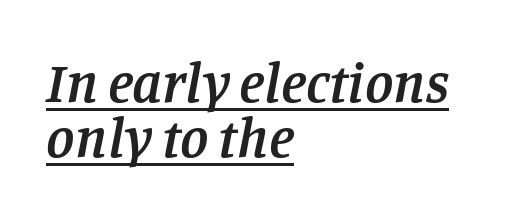
The string is rendered with underlining switched on. Does the leading feel generous? Not at all — it's pinched. The passage shown is typed in a proportional face where columns would drift. When letters slant like this, we call the style italic.
